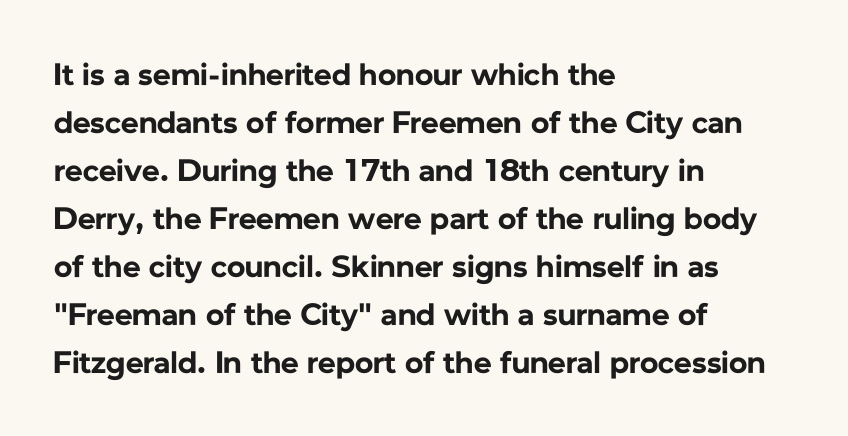
Q: Is the text bold? A: Yes.
Q: Is the text italic (slanted)? A: No, it is upright.
Q: Is the typeface a serif or a sans-serif typeface? A: Sans-serif.
Q: Is the text underlined? A: No.
Q: How is the paragraph aligned? A: Left-aligned.
Q: Is the spacing between letters normal or unusually wide? A: Normal.
Q: Is the spacing between lines tight, normal or loose? A: Normal.
Q: Width (condensed, normal, or wide)? A: Normal.
Q: Stroke contrast? A: Low.
Q: x-height? A: Medium.
Q: Monospaced? A: No.
